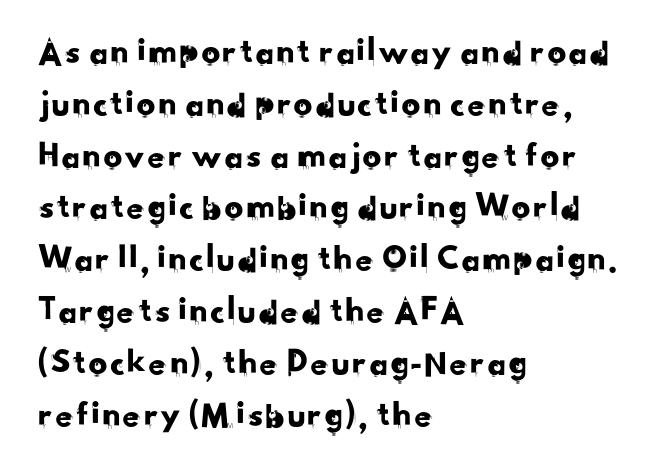
The letters sit at their default tracking, neither squeezed nor spread. Unmarked baselines from the first word to the last. A typesetter would call this leading conventional body-copy spacing. The font family rendered here belongs to the sans-serif group.
